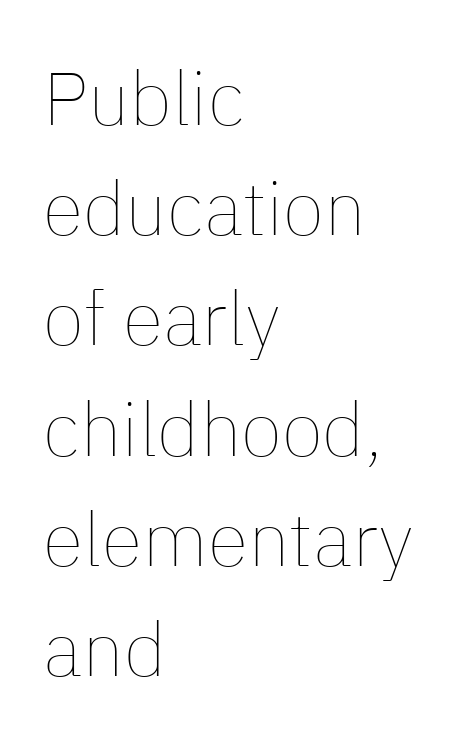
{"italic": "no", "bold": "no", "weight": "thin", "width": "normal", "stroke_contrast": "low", "x_height": "medium", "monospaced": "no", "underline": "no", "align": "left", "line_spacing": "normal", "line_spacing_ratio": 1.47, "letter_spacing": "normal", "letter_spacing_em": 0.0, "glyph_px": 75}
